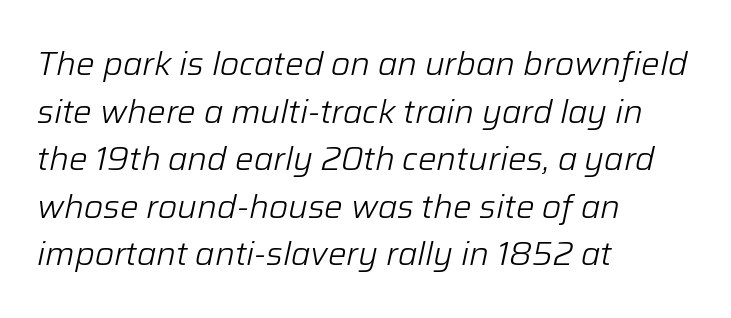
The image shows 33 px light type, italic (leaning right); set left-aligned, normal line spacing (1.44x), normal letter spacing, not underlined; low stroke contrast and a medium x-height.
